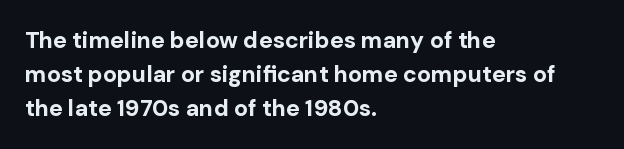
The image shows 23 px bold type, upright; set left-aligned, normal line spacing (1.47x), normal letter spacing, not underlined.
